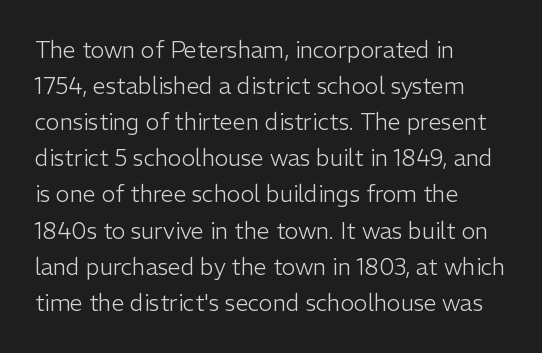
Q: Is the text bold? A: No.
Q: Is the text italic (slanted)? A: No, it is upright.
Q: Is the text underlined? A: No.
Q: How is the paragraph aligned? A: Left-aligned.
Q: Is the spacing between letters normal or unusually wide? A: Normal.
Q: Is the spacing between lines tight, normal or loose? A: Normal.
